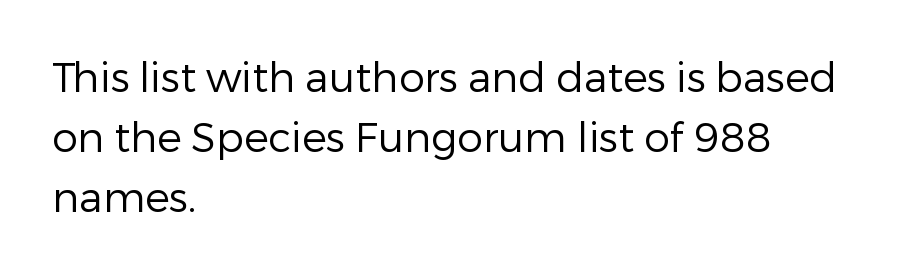
In terms of leading, this rendering sits right in the middle. Every stem runs plumb, perpendicular to the baseline. Underline: absent. The typeface has the unassuming heft of standard copy or less.
